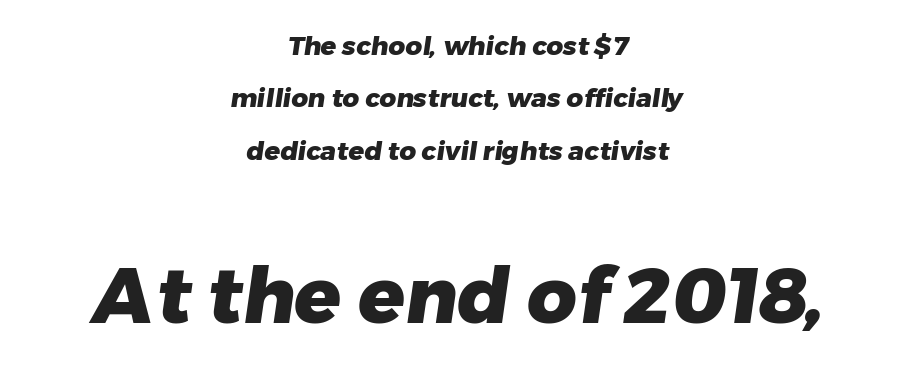
Q: Is the text bold? A: Yes.
Q: Is the typeface a serif or a sans-serif typeface? A: Sans-serif.
Q: Is the text underlined? A: No.
Q: How is the paragraph aligned? A: Centered.
Q: Is the spacing between letters normal or unusually wide? A: Normal.
Q: Is the spacing between lines tight, normal or loose? A: Loose.
Q: Which block of text is set in a larger size, the first (top) or the second (bottom)? A: The second (bottom) one.
Q: Width (condensed, normal, or wide)? A: Normal.
Q: Stroke contrast? A: Low.
Q: x-height? A: Medium.
Q: Monospaced? A: No.
